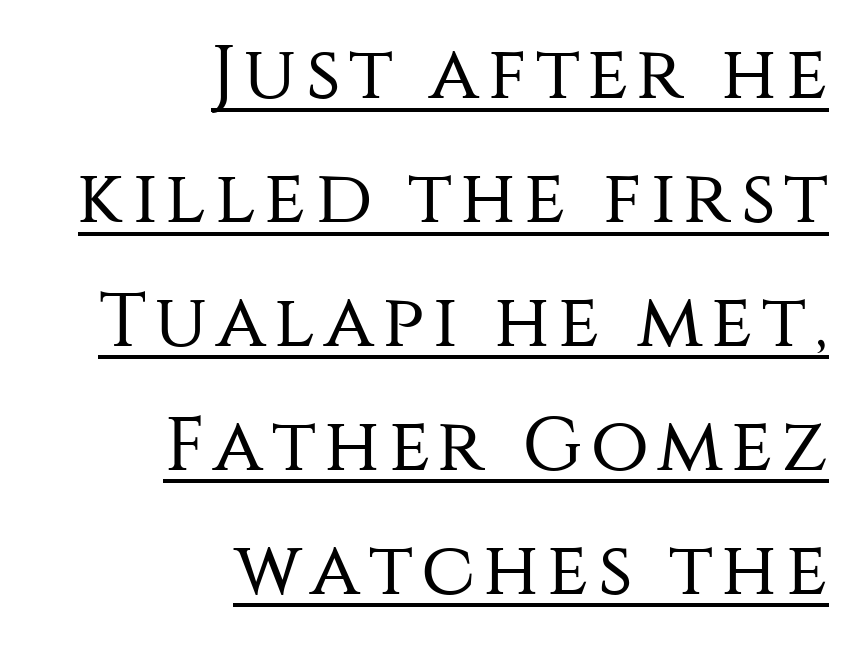
Q: Is the text bold? A: No.
Q: Is the text italic (slanted)? A: No, it is upright.
Q: Is the typeface a serif or a sans-serif typeface? A: Sans-serif.
Q: Is the text underlined? A: Yes.
Q: How is the paragraph aligned? A: Right-aligned.
Q: Is the spacing between lines tight, normal or loose? A: Normal.
Q: Width (condensed, normal, or wide)? A: Normal.
Q: Stroke contrast? A: Medium.
Q: x-height? A: Large.
Q: Monospaced? A: No.
